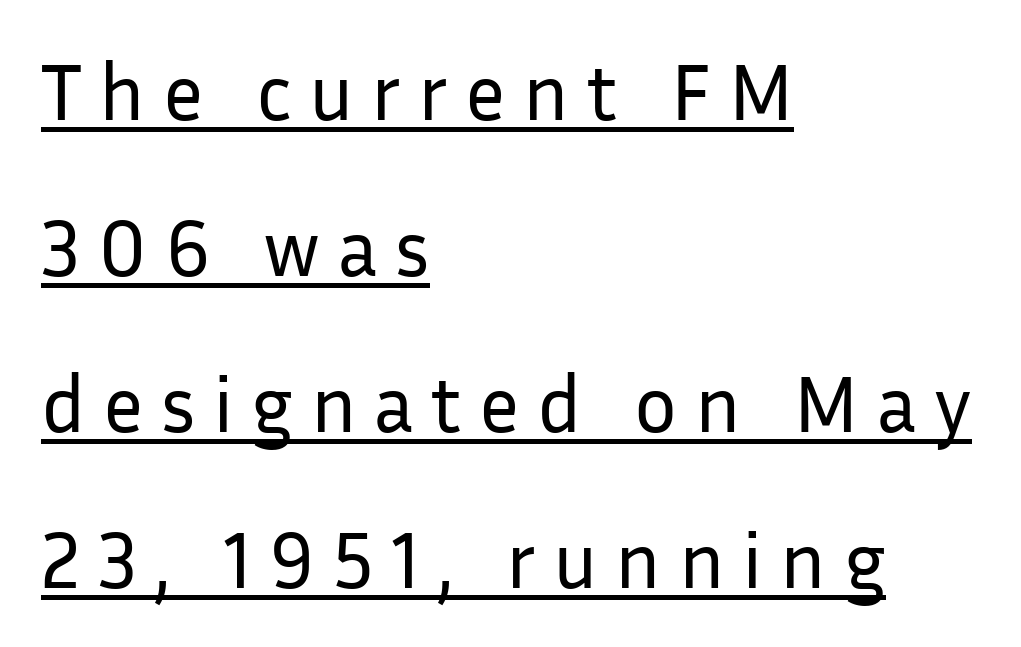
The image shows 80 px regular-weight sans-serif type, upright; set left-aligned, loose line spacing (1.95x), unusually wide letter spacing (+0.22 em), underlined; low stroke contrast and a medium x-height.
